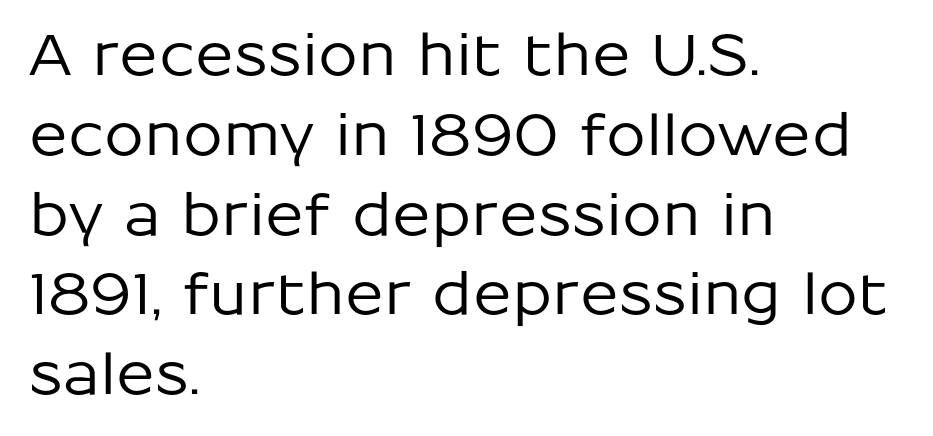
Q: Is the text italic (slanted)? A: No, it is upright.
Q: Is the typeface a serif or a sans-serif typeface? A: Sans-serif.
Q: Is the text underlined? A: No.
Q: How is the paragraph aligned? A: Left-aligned.
Q: Is the spacing between letters normal or unusually wide? A: Normal.
Q: Is the spacing between lines tight, normal or loose? A: Normal.
Q: Width (condensed, normal, or wide)? A: Normal.
Q: Stroke contrast? A: Low.
Q: x-height? A: Medium.
Q: Monospaced? A: No.
